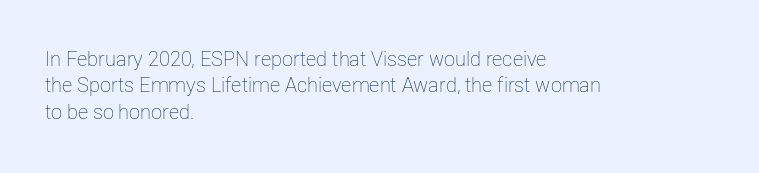
{"italic": "no", "bold": "no", "underline": "no", "align": "left", "line_spacing": "normal", "line_spacing_ratio": 1.32, "letter_spacing": "normal", "letter_spacing_em": 0.0, "glyph_px": 20}
